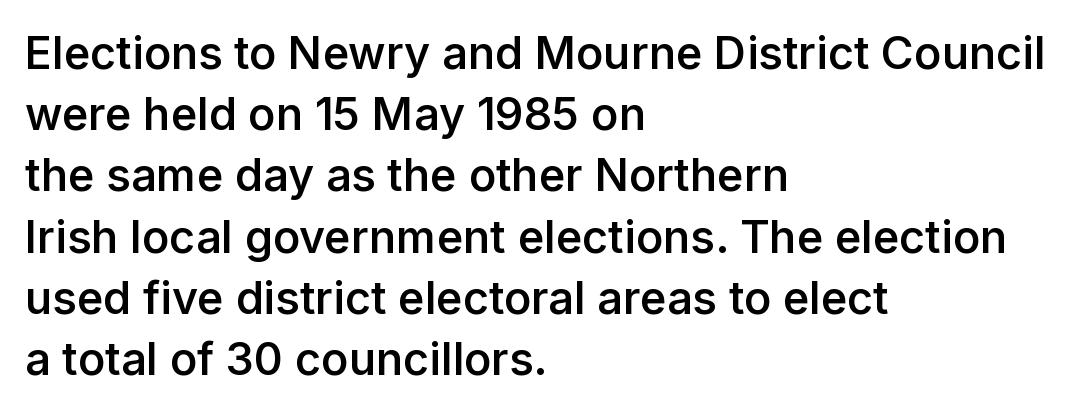
The image shows 45 px semibold sans-serif type, upright; set left-aligned, normal line spacing (1.36x), normal letter spacing, not underlined; low stroke contrast and a medium x-height.
